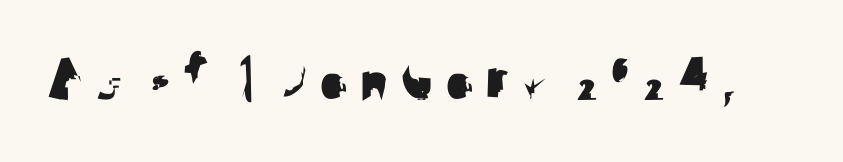
{"serif": "no", "italic": "no", "width": "normal", "stroke_contrast": "medium", "x_height": "small", "monospaced": "no", "underline": "no", "glyph_px": 71}
